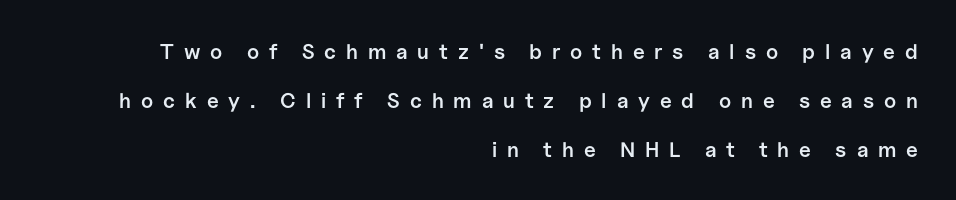
The image shows 21 px text type, upright; set right-aligned, loose line spacing (2.33x), unusually wide letter spacing (+0.47 em), not underlined.
